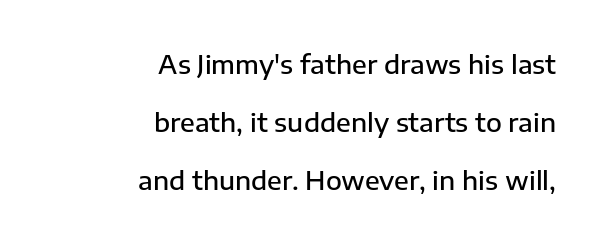
The image shows 26 px text type, upright; set right-aligned, loose line spacing (2.24x), normal letter spacing, not underlined.
